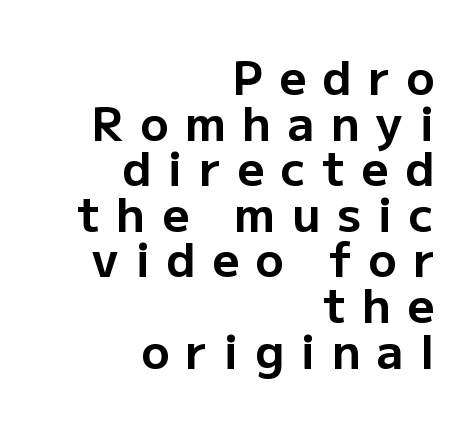
Q: Is the text bold? A: Yes.
Q: Is the text italic (slanted)? A: No, it is upright.
Q: Is the typeface a serif or a sans-serif typeface? A: Sans-serif.
Q: Is the text underlined? A: No.
Q: How is the paragraph aligned? A: Right-aligned.
Q: Is the spacing between letters normal or unusually wide? A: Unusually wide.
Q: Is the spacing between lines tight, normal or loose? A: Tight.
Q: Width (condensed, normal, or wide)? A: Normal.
Q: Stroke contrast? A: Low.
Q: x-height? A: Medium.
Q: Monospaced? A: No.
